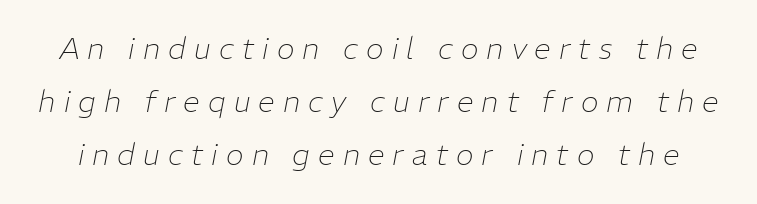
{"italic": "yes", "lean": "right", "slant_degrees": 11, "bold": "no", "weight": "thin", "width": "normal", "stroke_contrast": "low", "x_height": "medium", "monospaced": "no", "underline": "no", "line_spacing_ratio": 1.77, "letter_spacing": "wide", "letter_spacing_em": 0.27, "glyph_px": 30}
